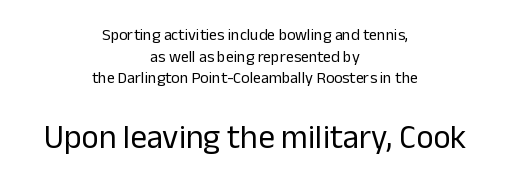
The image shows 33 px regular-weight sans-serif type, upright; set centered, normal line spacing (1.35x), normal letter spacing, not underlined; the second (bottom) block is 2.06x larger; low stroke contrast and a medium x-height.
